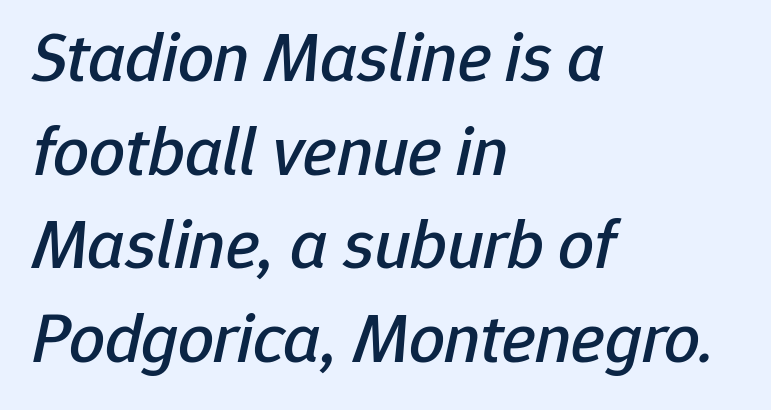
This sample is left-justified, so line endings fall wherever the words run out. Does the lettering tilt? It does — this is italic. Spacing verdict: proportional, widths tailored to each character. What's the leading like? Ordinary, nothing unusual. The line texture is even and compact thanks to regular tracking. The space directly below the letters is spotless.
